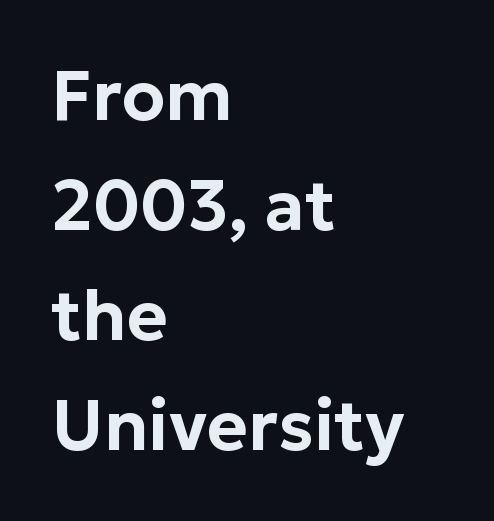
Q: Is the text italic (slanted)? A: No, it is upright.
Q: Is the typeface a serif or a sans-serif typeface? A: Sans-serif.
Q: Is the text underlined? A: No.
Q: How is the paragraph aligned? A: Left-aligned.
Q: Is the spacing between letters normal or unusually wide? A: Normal.
Q: Is the spacing between lines tight, normal or loose? A: Normal.
Q: Width (condensed, normal, or wide)? A: Normal.
Q: Stroke contrast? A: Low.
Q: x-height? A: Medium.
Q: Monospaced? A: No.
